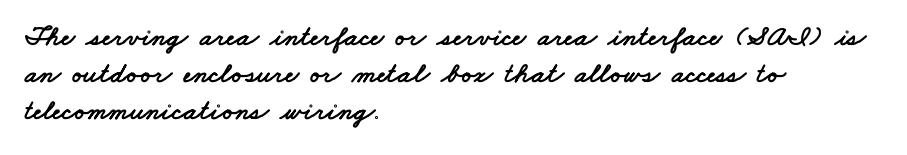
{"serif": "no", "width": "wide", "stroke_contrast": "low", "x_height": "small", "monospaced": "no", "underline": "no", "align": "left", "line_spacing": "normal", "line_spacing_ratio": 1.28, "letter_spacing": "normal", "letter_spacing_em": 0.0, "glyph_px": 29}
